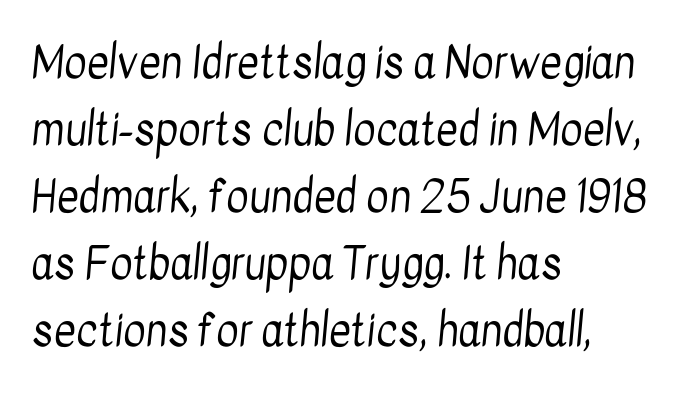
The image shows 43 px regular-weight, condensed sans-serif type; set left-aligned, normal line spacing (1.56x), normal letter spacing, not underlined; low stroke contrast and a medium x-height.
